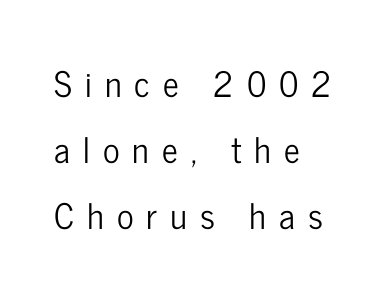
The image shows 35 px condensed sans-serif type, upright; set left-aligned, line spacing 1.88x, unusually wide letter spacing (+0.37 em), not underlined; low stroke contrast and a medium x-height.
